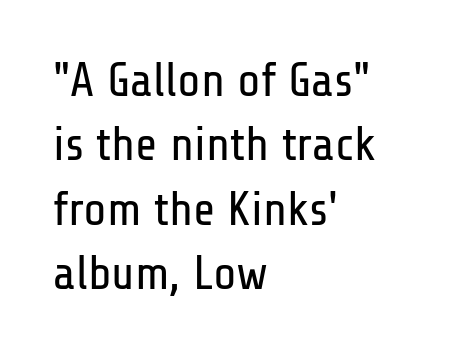
{"serif": "no", "italic": "no", "bold": "no", "weight": "regular", "width": "condensed", "stroke_contrast": "low", "x_height": "medium", "monospaced": "no", "underline": "no", "align": "left", "line_spacing": "normal", "line_spacing_ratio": 1.34, "letter_spacing": "normal", "letter_spacing_em": 0.0, "glyph_px": 48}
